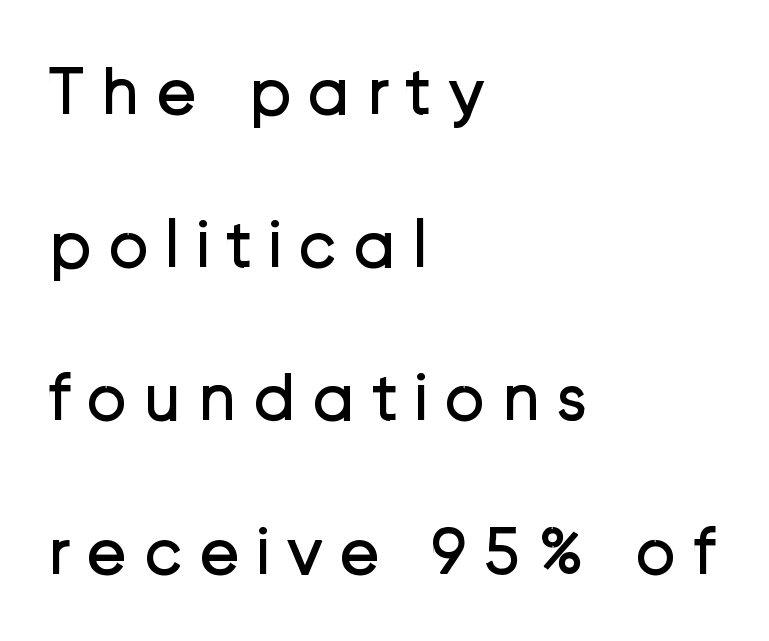
Q: Is the text bold? A: No.
Q: Is the text italic (slanted)? A: No, it is upright.
Q: Is the typeface a serif or a sans-serif typeface? A: Sans-serif.
Q: Is the text underlined? A: No.
Q: How is the paragraph aligned? A: Left-aligned.
Q: Is the spacing between letters normal or unusually wide? A: Unusually wide.
Q: Is the spacing between lines tight, normal or loose? A: Loose.
Q: Width (condensed, normal, or wide)? A: Normal.
Q: Stroke contrast? A: Low.
Q: x-height? A: Medium.
Q: Monospaced? A: No.
